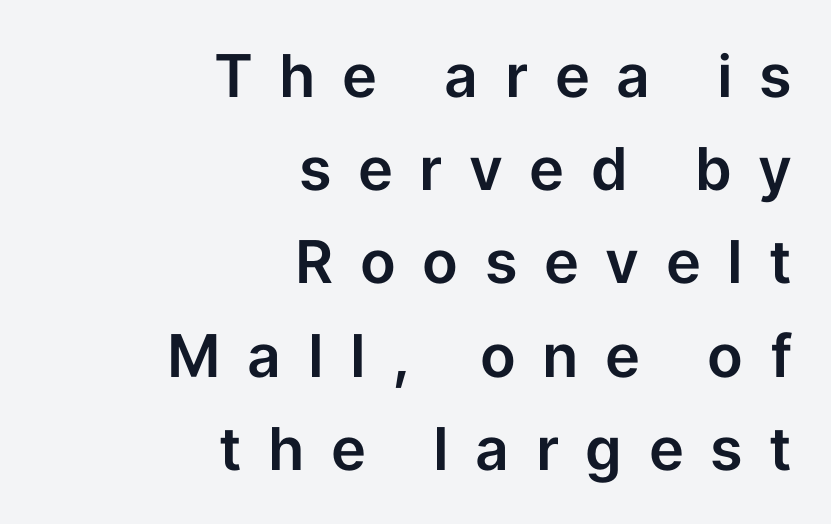
{"serif": "no", "italic": "no", "width": "normal", "stroke_contrast": "low", "x_height": "medium", "monospaced": "no", "underline": "no", "align": "right", "line_spacing": "normal", "line_spacing_ratio": 1.58, "letter_spacing": "wide", "letter_spacing_em": 0.45, "glyph_px": 59}
